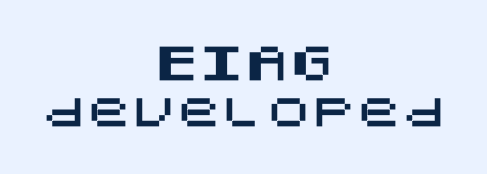
The image shows 45 px sans-serif type, upright; set centered, tight line spacing (1.03x), normal letter spacing, not underlined; medium stroke contrast and a large x-height.
